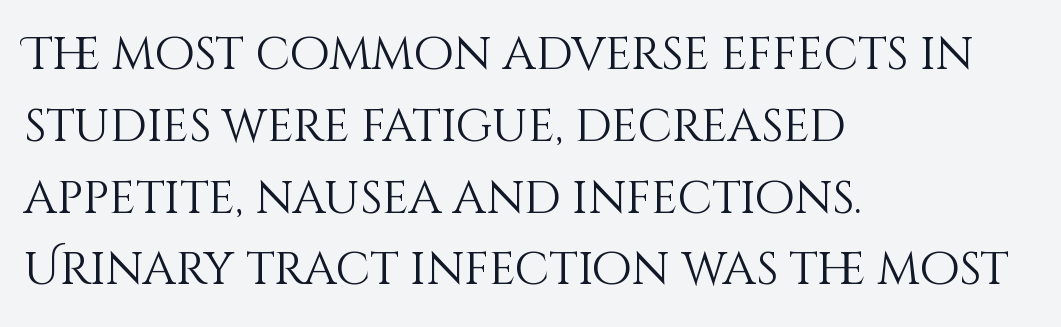
{"italic": "no", "bold": "no", "weight": "light", "width": "normal", "stroke_contrast": "medium", "x_height": "large", "monospaced": "no", "underline": "no", "align": "left", "line_spacing": "normal", "line_spacing_ratio": 1.56, "letter_spacing": "normal", "letter_spacing_em": 0.0, "glyph_px": 46}
